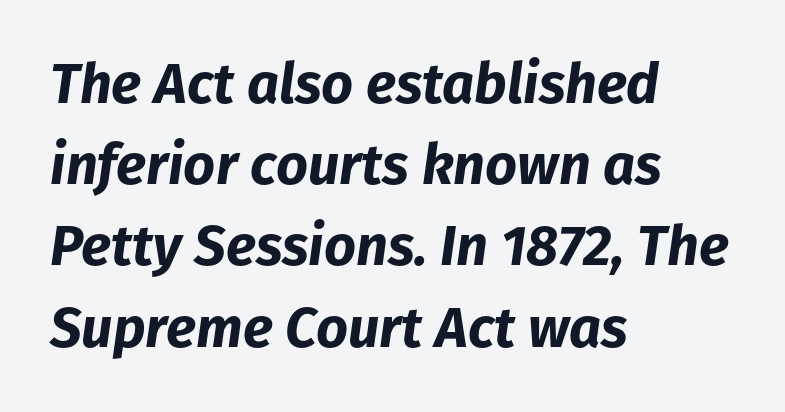
Reading down the block, your eye returns to a fixed left position each line. The passage shown leans; its letterforms are oblique. Check under the words: just untouched page. The horizontal fit of the characters is conventional and even. A dark, heavy texture on the line: the type is bold.
